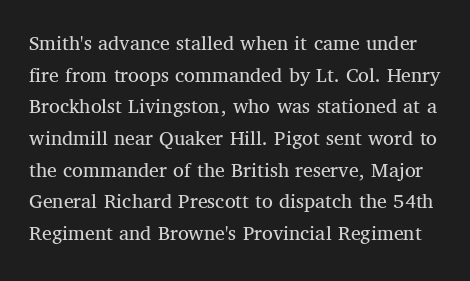
Baseline-to-baseline distance is the conventional proportion of letter height. When letters stand straight like this, we call the style roman or upright. The foot of each line stays bare and open. Is the letter spacing exaggerated? No — it looks like the ordinary default. The strokes carry an ordinary text weight at most.
